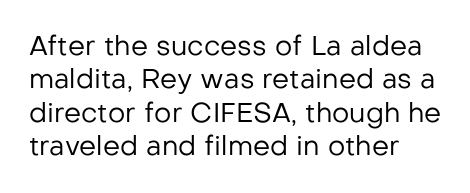
No letter is thick-stroked: the sample isn't bold. This rendering leaves character spacing at its baseline value. A bare baseline throughout the passage. Line beginnings align vertically; line endings do not. This sample uses an upright cut, with every glyph sitting square on the baseline.
